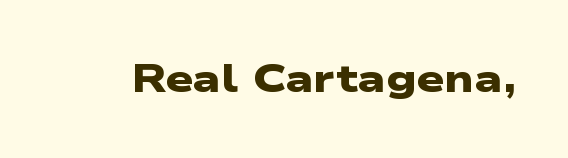
{"serif": "no", "bold": "yes", "weight": "heavy", "width": "wide", "stroke_contrast": "low", "x_height": "medium", "monospaced": "no", "underline": "no", "letter_spacing": "normal", "letter_spacing_em": 0.0, "glyph_px": 39}
